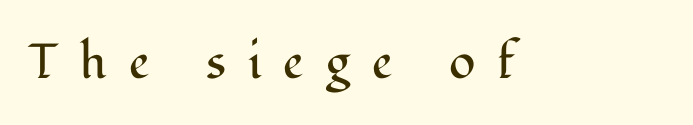
Q: Is the text bold? A: No.
Q: Is the text italic (slanted)? A: No, it is upright.
Q: Is the typeface a serif or a sans-serif typeface? A: Serif.
Q: Is the text underlined? A: No.
Q: Is the spacing between letters normal or unusually wide? A: Unusually wide.
Q: Width (condensed, normal, or wide)? A: Normal.
Q: Stroke contrast? A: Medium.
Q: x-height? A: Medium.
Q: Monospaced? A: No.
